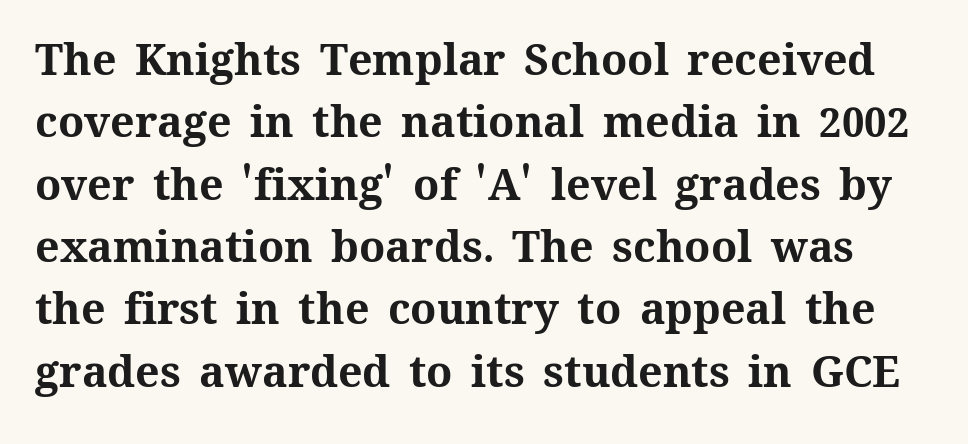
The image shows 43 px bold type, upright; set normal line spacing (1.45x), normal letter spacing, not underlined; medium stroke contrast and a medium x-height.
